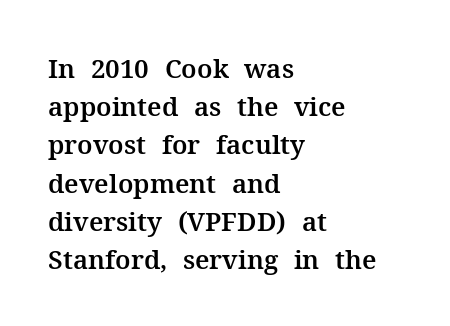
Glance below the letters and you will spot only blank space. Interline gaps are of average width in this sample. The type sits square on the baseline with zero lean. The text block is weighted toward the left margin, trailing off unevenly rightward. These lines keep a tight, regular rhythm from letter to letter.
